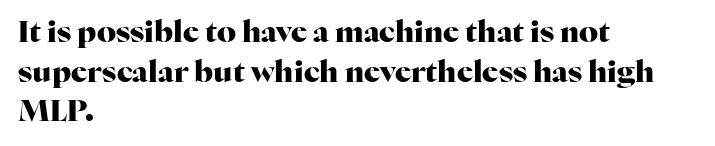
{"serif": "yes", "italic": "no", "bold": "yes", "weight": "heavy", "width": "normal", "stroke_contrast": "high", "x_height": "medium", "monospaced": "no", "underline": "no", "align": "left", "line_spacing": "normal", "line_spacing_ratio": 1.32, "letter_spacing": "normal", "letter_spacing_em": 0.0, "glyph_px": 30}
